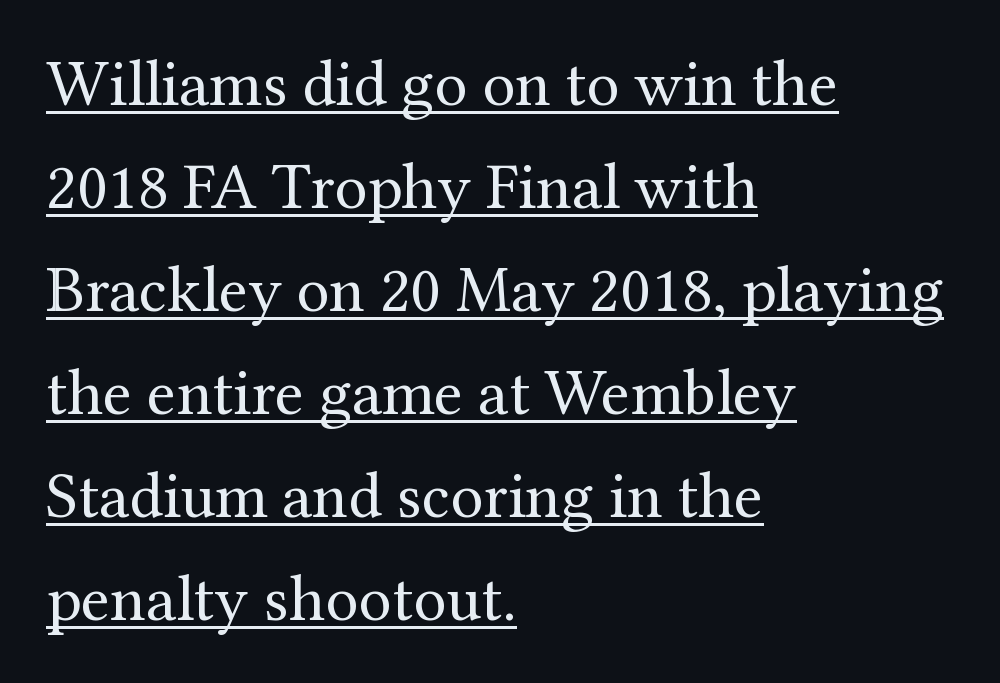
{"serif": "yes", "italic": "no", "bold": "no", "weight": "regular", "width": "normal", "stroke_contrast": "medium", "x_height": "medium", "monospaced": "no", "underline": "yes", "align": "left", "line_spacing": "normal", "line_spacing_ratio": 1.56, "letter_spacing": "normal", "letter_spacing_em": 0.0, "glyph_px": 66}
